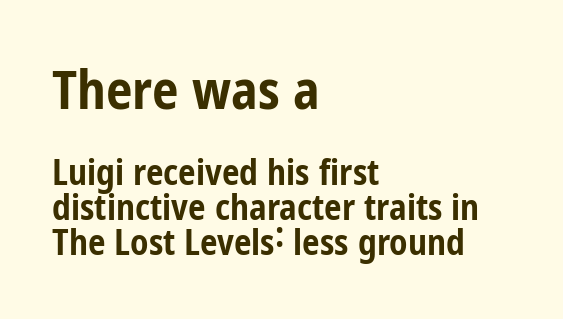
The image shows 53 px bold, condensed sans-serif type, upright; set left-aligned, tight line spacing (1.0x), normal letter spacing, not underlined; the first (top) block is 1.51x larger; low stroke contrast and a medium x-height.
